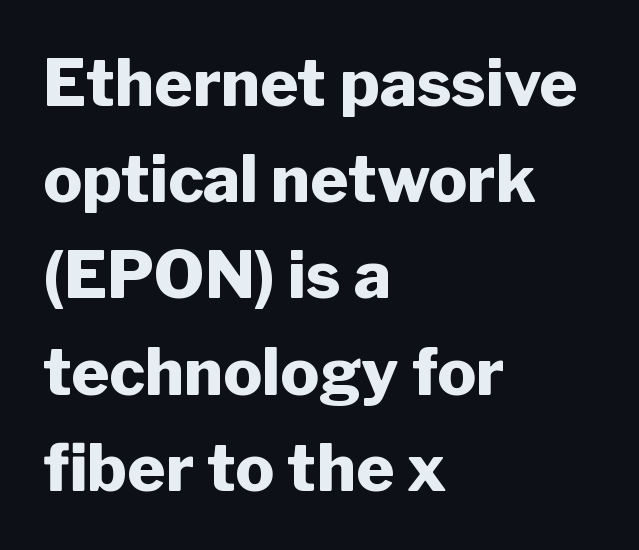
{"serif": "no", "italic": "no", "bold": "yes", "weight": "heavy", "width": "normal", "stroke_contrast": "low", "x_height": "medium", "monospaced": "no", "underline": "no", "align": "left", "line_spacing": "normal", "line_spacing_ratio": 1.48, "letter_spacing": "normal", "letter_spacing_em": 0.0, "glyph_px": 65}
